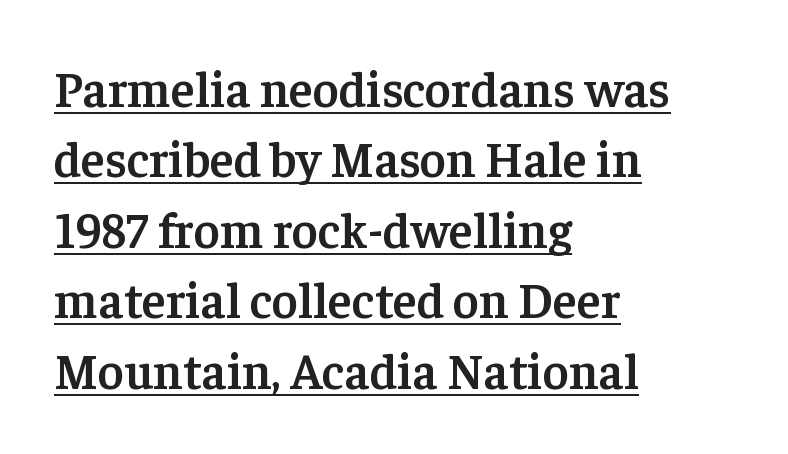
Q: Is the text bold? A: Semi-bold.
Q: Is the text italic (slanted)? A: No, it is upright.
Q: Is the typeface a serif or a sans-serif typeface? A: Serif.
Q: Is the text underlined? A: Yes.
Q: How is the paragraph aligned? A: Left-aligned.
Q: Is the spacing between letters normal or unusually wide? A: Normal.
Q: Is the spacing between lines tight, normal or loose? A: Normal.
Q: Width (condensed, normal, or wide)? A: Normal.
Q: Stroke contrast? A: Low.
Q: x-height? A: Medium.
Q: Monospaced? A: No.
